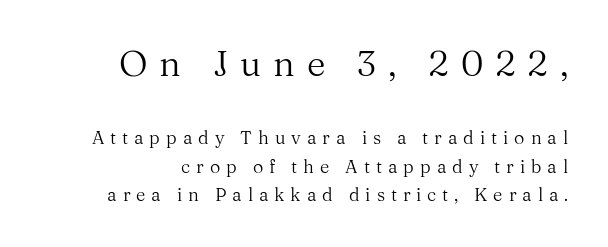
The image shows 36 px regular-weight serif type, upright; set normal line spacing (1.59x), unusually wide letter spacing (+0.33 em), not underlined; the first (top) block is 2.0x larger; medium stroke contrast and a medium x-height.
